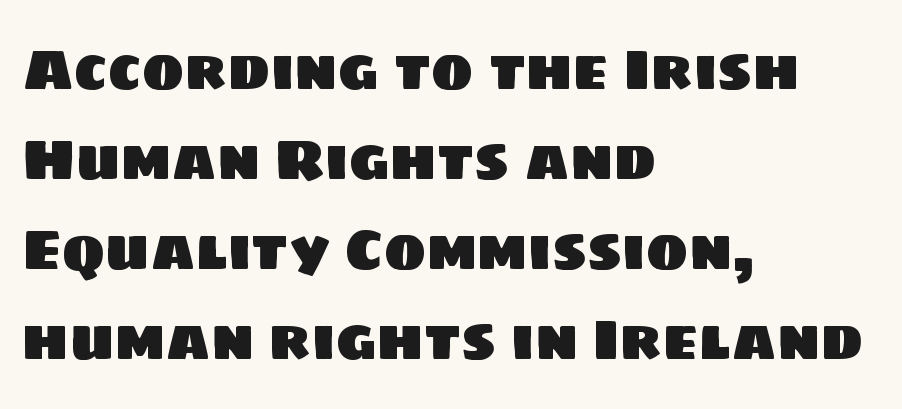
The image shows 57 px sans-serif type; set left-aligned, normal line spacing (1.58x), normal letter spacing, not underlined; low stroke contrast and a large x-height.
